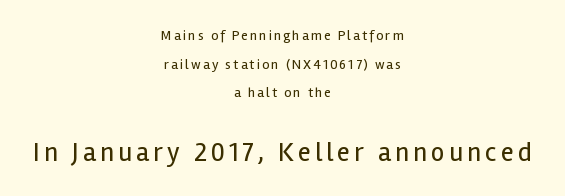
{"italic": "no", "bold": "no", "underline": "no", "align": "center", "line_spacing": "loose", "line_spacing_ratio": 2.05, "larger_block": "second", "size_ratio": 1.93, "glyph_px": 27}
